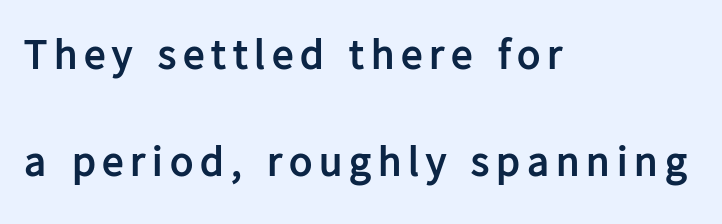
{"serif": "no", "italic": "no", "bold": "yes", "weight": "semibold", "width": "normal", "stroke_contrast": "low", "x_height": "medium", "monospaced": "no", "underline": "no", "align": "left", "line_spacing": "loose", "line_spacing_ratio": 2.49, "glyph_px": 43}
